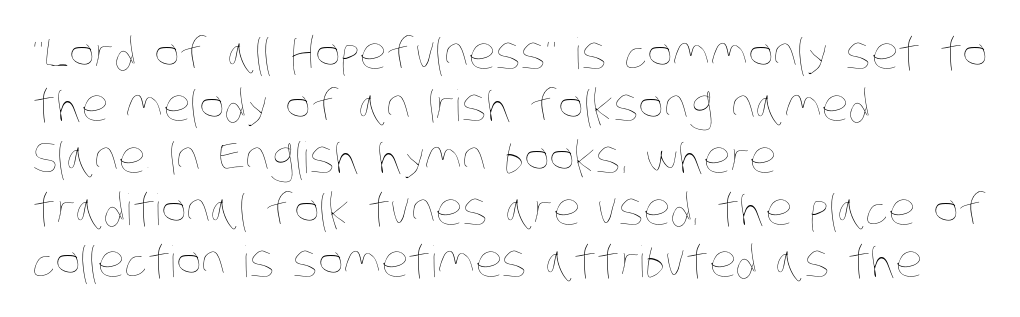
The typeface has the unassuming heft of standard copy or less. Which margin do the lines hug? The left one — the right edge is uneven. These lines are rendered in a variable-pitch font. The string is rendered with underlining switched off. Compared with typical body copy, the letter spacing here is the same.
